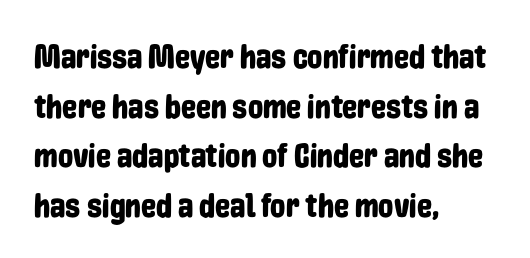
The image shows 34 px condensed sans-serif type, upright; set left-aligned, normal line spacing (1.46x), normal letter spacing, not underlined; low stroke contrast and a medium x-height.
